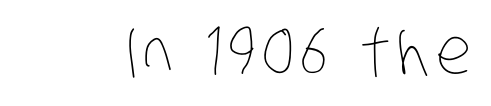
The image shows 63 px thin, condensed type; set not underlined; low stroke contrast and a large x-height.
